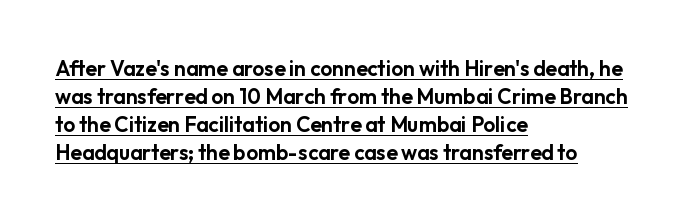
The rendering keeps characters at their native spacing. Posture: upright roman. Looks like someone drew a line under every word here. What's the leading like? Ordinary, nothing unusual. Short and long lines alike share a common starting point at left.
